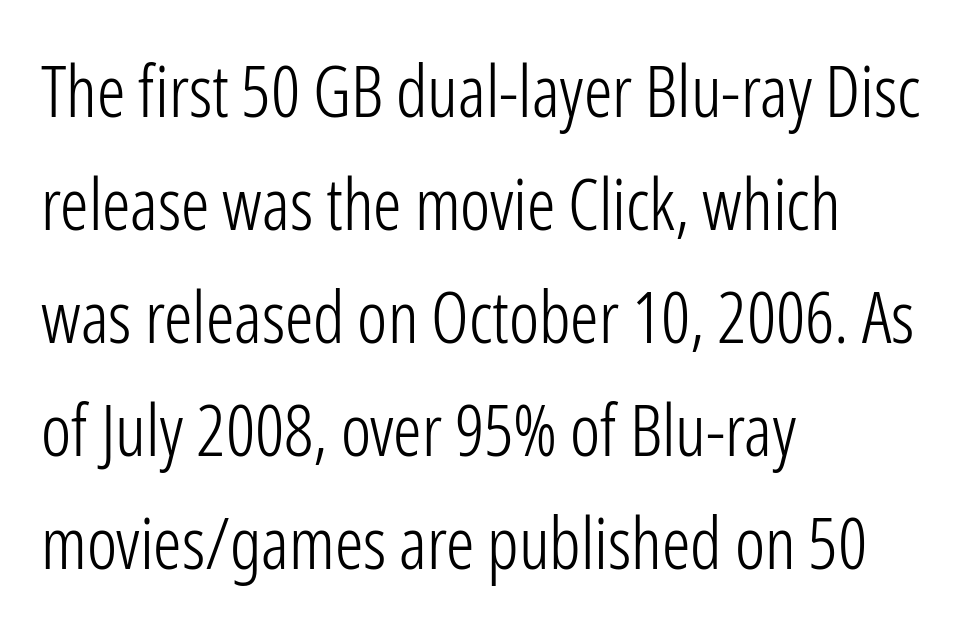
The image shows 71 px light, condensed sans-serif type, upright; set left-aligned, normal line spacing (1.59x), normal letter spacing, not underlined; low stroke contrast and a medium x-height.
